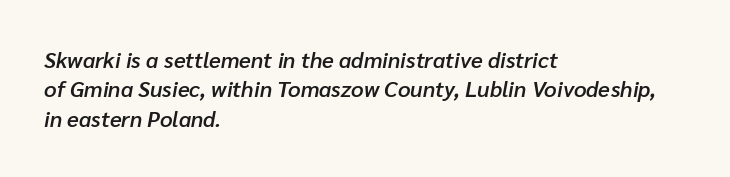
{"italic": "yes", "lean": "right", "slant_degrees": 10, "bold": "semi", "underline": "no", "align": "left", "line_spacing": "normal", "line_spacing_ratio": 1.34, "letter_spacing": "normal", "letter_spacing_em": 0.0, "glyph_px": 22}
